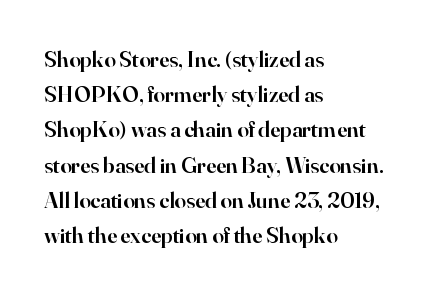
Q: Is the text bold? A: Semi-bold.
Q: Is the text italic (slanted)? A: No, it is upright.
Q: Is the text underlined? A: No.
Q: How is the paragraph aligned? A: Left-aligned.
Q: Is the spacing between letters normal or unusually wide? A: Normal.
Q: Is the spacing between lines tight, normal or loose? A: Normal.
